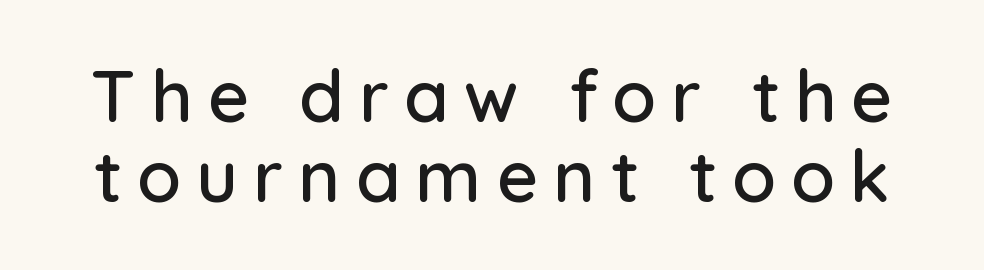
Q: Is the text italic (slanted)? A: No, it is upright.
Q: Is the typeface a serif or a sans-serif typeface? A: Sans-serif.
Q: Is the text underlined? A: No.
Q: Is the spacing between letters normal or unusually wide? A: Unusually wide.
Q: Is the spacing between lines tight, normal or loose? A: Tight.
Q: Width (condensed, normal, or wide)? A: Normal.
Q: Stroke contrast? A: Low.
Q: x-height? A: Medium.
Q: Monospaced? A: No.
